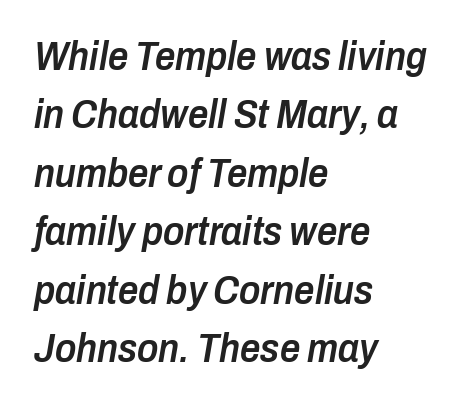
{"italic": "yes", "lean": "right", "slant_degrees": 10, "bold": "semi", "weight": "semibold", "width": "condensed", "stroke_contrast": "low", "x_height": "medium", "monospaced": "no", "underline": "no", "align": "left", "line_spacing": "normal", "line_spacing_ratio": 1.46, "letter_spacing": "normal", "letter_spacing_em": 0.0, "glyph_px": 40}
